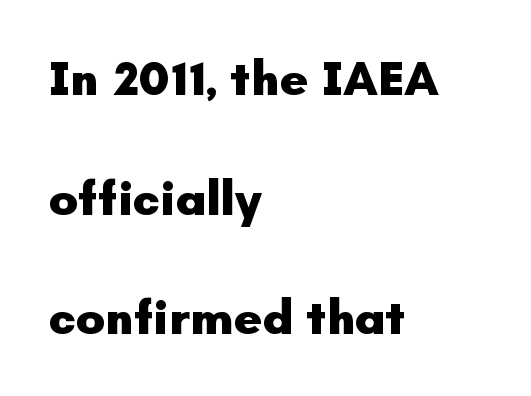
Q: Is the text bold? A: Yes.
Q: Is the text italic (slanted)? A: No, it is upright.
Q: Is the typeface a serif or a sans-serif typeface? A: Sans-serif.
Q: Is the text underlined? A: No.
Q: How is the paragraph aligned? A: Left-aligned.
Q: Is the spacing between letters normal or unusually wide? A: Normal.
Q: Is the spacing between lines tight, normal or loose? A: Loose.
Q: Width (condensed, normal, or wide)? A: Normal.
Q: Stroke contrast? A: Low.
Q: x-height? A: Small.
Q: Monospaced? A: No.
